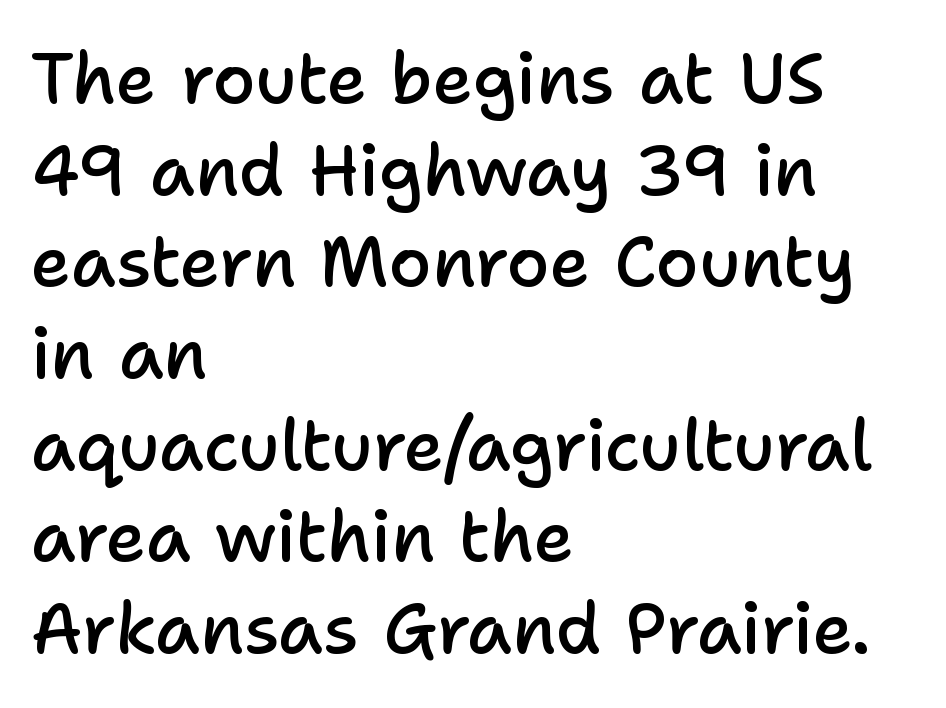
Q: Is the text bold? A: Semi-bold.
Q: Is the text italic (slanted)? A: No, it is upright.
Q: Is the typeface a serif or a sans-serif typeface? A: Sans-serif.
Q: Is the text underlined? A: No.
Q: How is the paragraph aligned? A: Left-aligned.
Q: Is the spacing between letters normal or unusually wide? A: Normal.
Q: Is the spacing between lines tight, normal or loose? A: Normal.
Q: Width (condensed, normal, or wide)? A: Normal.
Q: Stroke contrast? A: Low.
Q: x-height? A: Medium.
Q: Monospaced? A: No.
